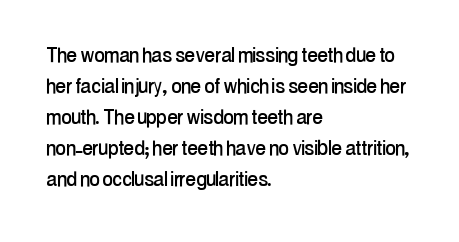
Clear beneath every line of the passage. Is the block centered? No — it sits flush against the left margin. Observe the ordinary spacing: letters are neighbours, not strangers. The letters stand upright; this is a roman face.
